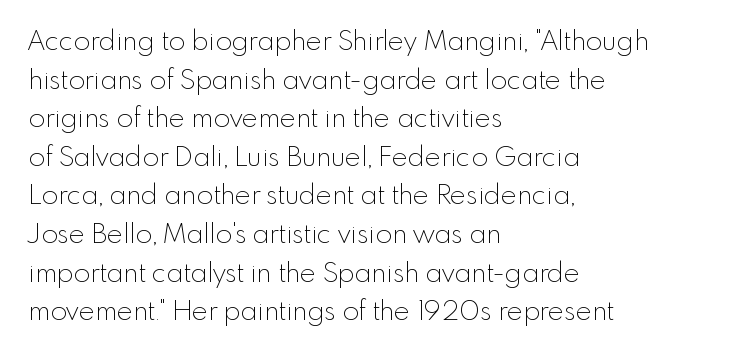
The image shows 27 px text type, upright; set left-aligned, normal line spacing (1.43x), normal letter spacing, not underlined.
